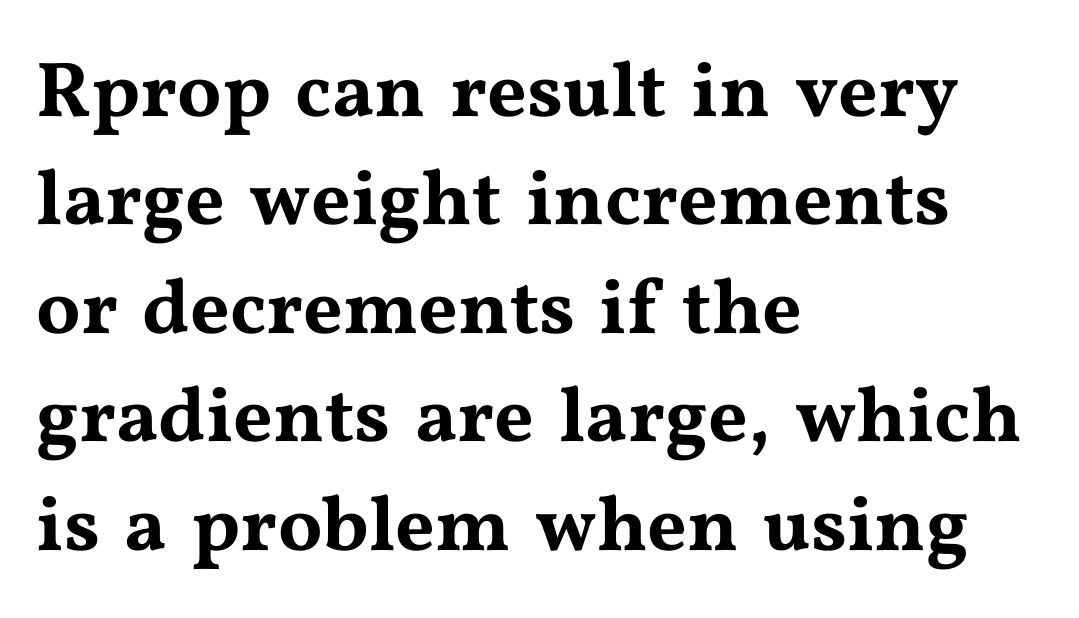
{"serif": "yes", "italic": "no", "width": "wide", "stroke_contrast": "medium", "x_height": "medium", "monospaced": "no", "underline": "no", "align": "left", "line_spacing": "normal", "line_spacing_ratio": 1.39, "letter_spacing": "normal", "letter_spacing_em": 0.0, "glyph_px": 78}
